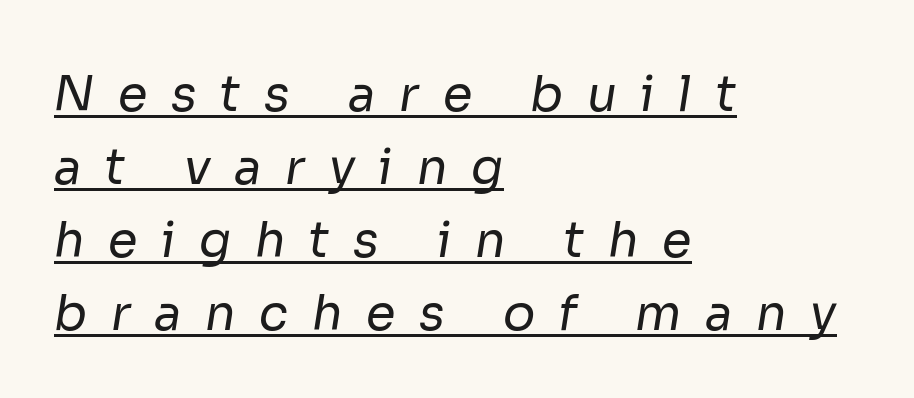
The image shows 48 px regular-weight sans-serif type; set left-aligned, normal line spacing (1.52x), unusually wide letter spacing (+0.49 em), underlined; low stroke contrast and a medium x-height.
